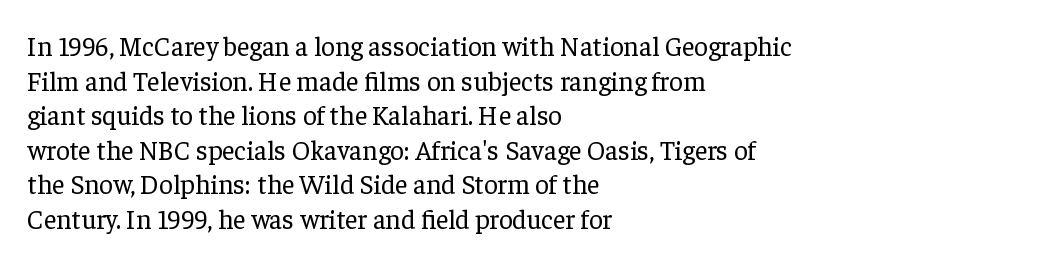
Q: Is the text bold? A: No.
Q: Is the text italic (slanted)? A: No, it is upright.
Q: Is the text underlined? A: No.
Q: How is the paragraph aligned? A: Left-aligned.
Q: Is the spacing between letters normal or unusually wide? A: Normal.
Q: Is the spacing between lines tight, normal or loose? A: Normal.
